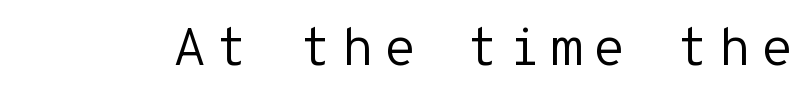
{"serif": "no", "italic": "no", "bold": "no", "weight": "regular", "width": "normal", "stroke_contrast": "low", "x_height": "medium", "monospaced": "yes", "underline": "no", "glyph_px": 54}
